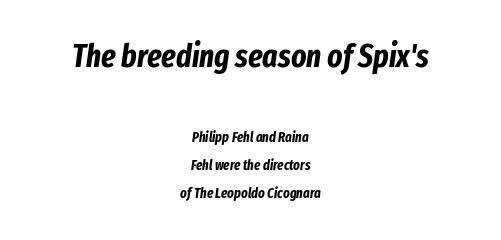
{"italic": "yes", "lean": "right", "slant_degrees": 8, "bold": "yes", "weight": "bold", "width": "condensed", "stroke_contrast": "low", "x_height": "medium", "monospaced": "no", "underline": "no", "align": "center", "line_spacing": "loose", "line_spacing_ratio": 2.03, "letter_spacing": "normal", "letter_spacing_em": 0.0, "larger_block": "first", "size_ratio": 2.29, "glyph_px": 32}
